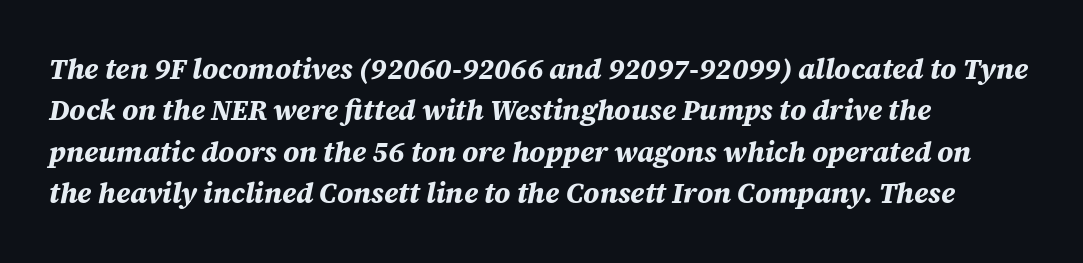
Q: Is the text bold? A: Yes.
Q: Is the text italic (slanted)? A: Yes, it leans right by about 12 degrees.
Q: Is the text underlined? A: No.
Q: How is the paragraph aligned? A: Left-aligned.
Q: Is the spacing between letters normal or unusually wide? A: Normal.
Q: Is the spacing between lines tight, normal or loose? A: Normal.
Q: Width (condensed, normal, or wide)? A: Normal.
Q: Stroke contrast? A: Medium.
Q: x-height? A: Large.
Q: Monospaced? A: No.
